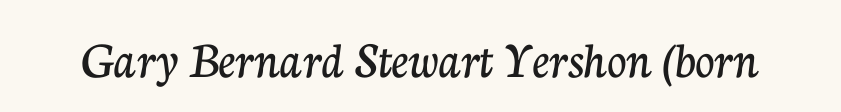
The image shows 53 px serif type; set normal letter spacing, not underlined; low stroke contrast and a medium x-height.
